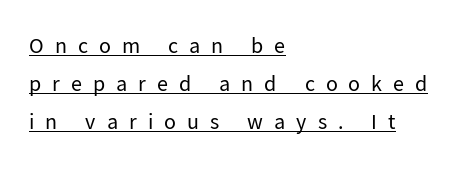
Someone cranked the tracking dial way up on this one. The text block is weighted toward the left margin, trailing off unevenly rightward. Is the stroke heavy? The answer is a plain regular-or-lighter. A baseline rule has been typeset under these characters.
